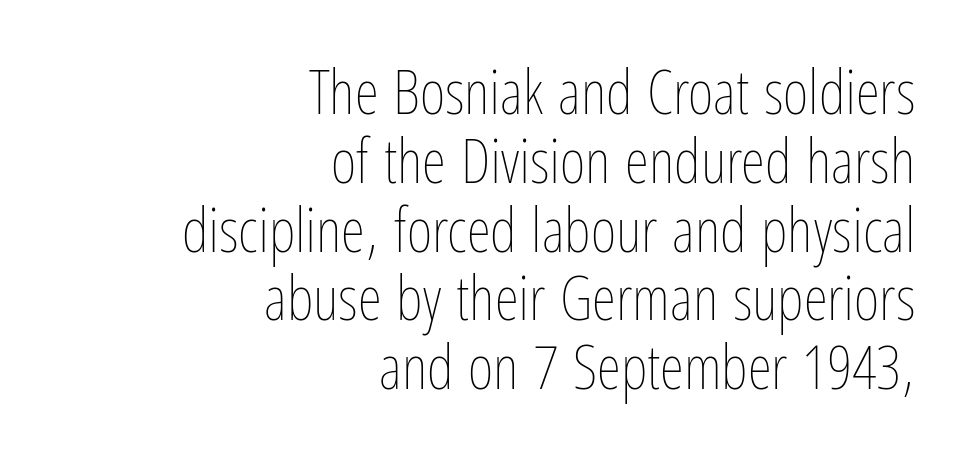
Caption: standard tracking, unaltered. Ascenders rise straight up at ninety degrees. The letters advance in unequal steps, a hallmark of proportional type. The block of text is dense from top to bottom, with scant space between rows. Honestly, there is no underline to notice here at all.
